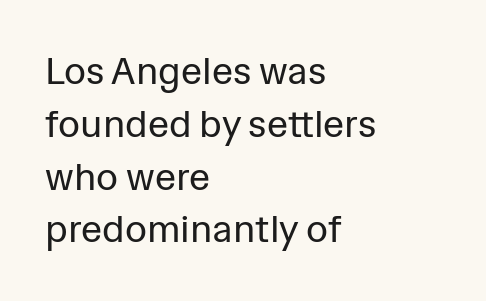
{"serif": "no", "italic": "no", "bold": "no", "weight": "regular", "width": "normal", "stroke_contrast": "low", "x_height": "medium", "monospaced": "no", "underline": "no", "align": "left", "line_spacing": "normal", "line_spacing_ratio": 1.39, "letter_spacing": "normal", "letter_spacing_em": 0.0, "glyph_px": 38}
